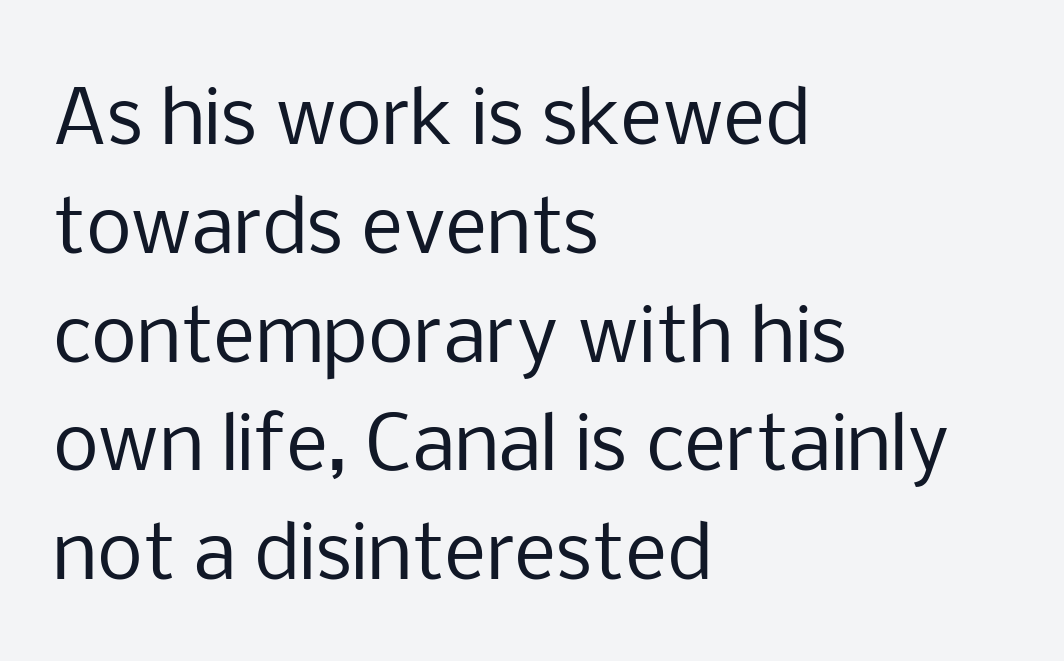
Q: Is the text bold? A: No.
Q: Is the text italic (slanted)? A: No, it is upright.
Q: Is the typeface a serif or a sans-serif typeface? A: Sans-serif.
Q: Is the text underlined? A: No.
Q: How is the paragraph aligned? A: Left-aligned.
Q: Is the spacing between letters normal or unusually wide? A: Normal.
Q: Is the spacing between lines tight, normal or loose? A: Normal.
Q: Width (condensed, normal, or wide)? A: Normal.
Q: Stroke contrast? A: Low.
Q: x-height? A: Medium.
Q: Monospaced? A: No.
